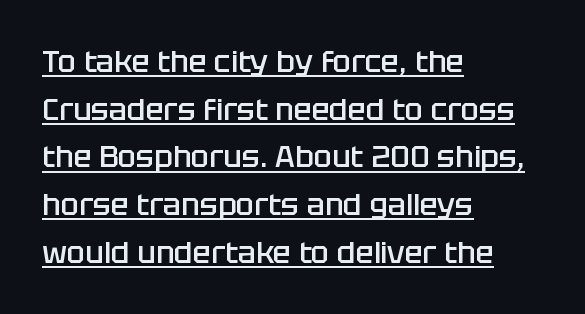
{"serif": "no", "italic": "no", "bold": "semi", "weight": "semibold", "width": "normal", "stroke_contrast": "low", "x_height": "large", "monospaced": "no", "underline": "yes", "align": "left", "line_spacing": "normal", "line_spacing_ratio": 1.59, "letter_spacing": "normal", "letter_spacing_em": 0.0, "glyph_px": 30}
